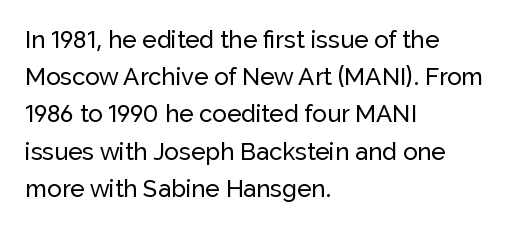
Q: Is the text italic (slanted)? A: No, it is upright.
Q: Is the text underlined? A: No.
Q: How is the paragraph aligned? A: Left-aligned.
Q: Is the spacing between letters normal or unusually wide? A: Normal.
Q: Is the spacing between lines tight, normal or loose? A: Normal.
